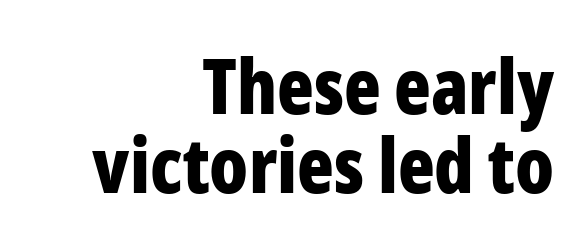
Q: Is the text bold? A: Yes.
Q: Is the text italic (slanted)? A: No, it is upright.
Q: Is the typeface a serif or a sans-serif typeface? A: Sans-serif.
Q: Is the text underlined? A: No.
Q: How is the paragraph aligned? A: Right-aligned.
Q: Is the spacing between letters normal or unusually wide? A: Normal.
Q: Is the spacing between lines tight, normal or loose? A: Tight.
Q: Width (condensed, normal, or wide)? A: Condensed.
Q: Stroke contrast? A: Low.
Q: x-height? A: Medium.
Q: Monospaced? A: No.
